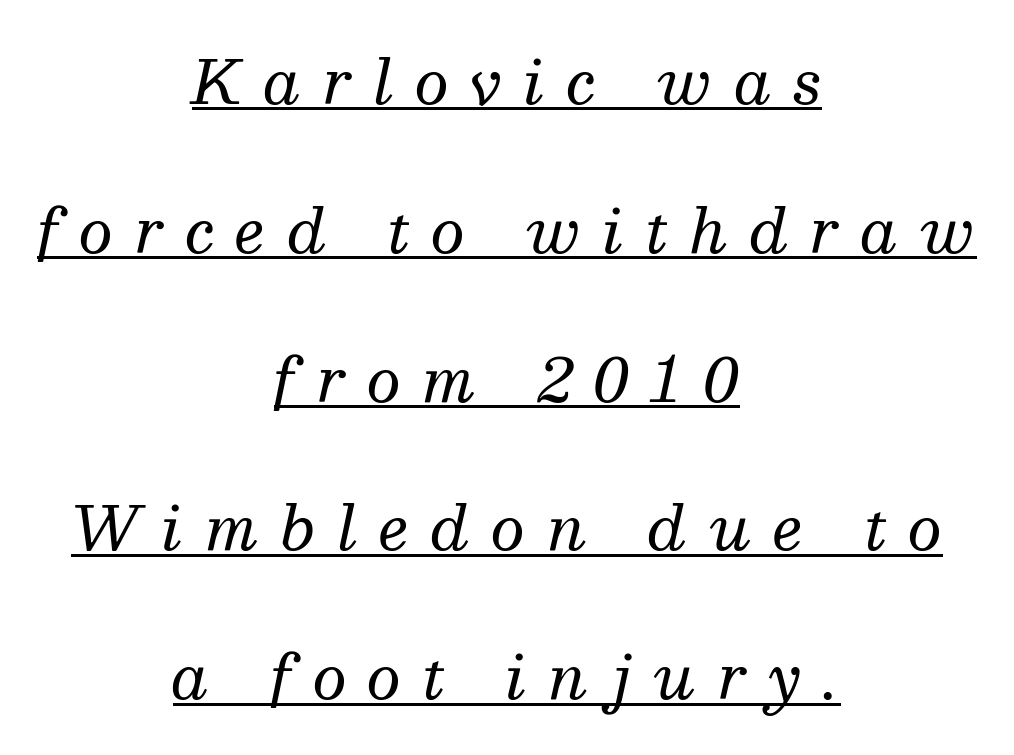
Do the characters align in a grid? No, the font is proportional. Little horizontal feet cap the strokes, marking this as serif type. In terms of letterspacing, this is a distinctly airy, spread setting. Does the copy run flush right? No — it is centered line by line. Whoever set this chose breathing room over compactness in the vertical rhythm. Emphasis-style slanted type is in use.
